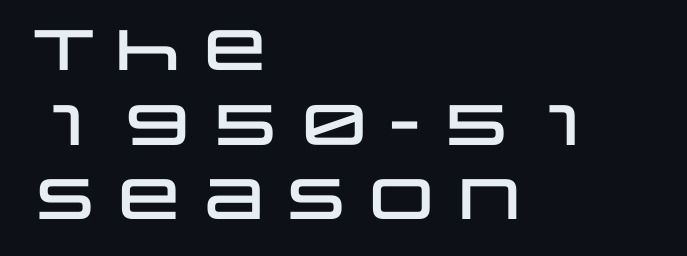
Q: Is the text italic (slanted)? A: No, it is upright.
Q: Is the typeface a serif or a sans-serif typeface? A: Sans-serif.
Q: Is the text underlined? A: No.
Q: How is the paragraph aligned? A: Left-aligned.
Q: Is the spacing between letters normal or unusually wide? A: Normal.
Q: Is the spacing between lines tight, normal or loose? A: Normal.
Q: Width (condensed, normal, or wide)? A: Wide.
Q: Stroke contrast? A: Low.
Q: x-height? A: Large.
Q: Monospaced? A: No.
